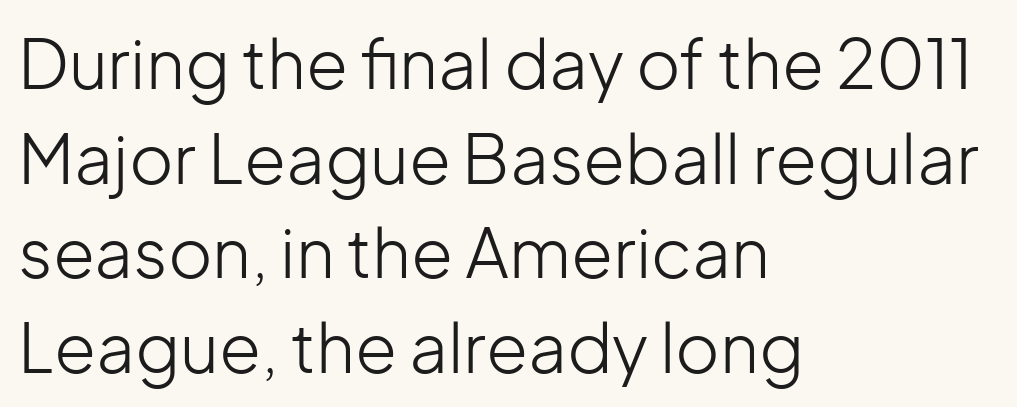
The image shows 68 px light sans-serif type, upright; set left-aligned, normal line spacing (1.39x), normal letter spacing, not underlined; low stroke contrast and a medium x-height.
